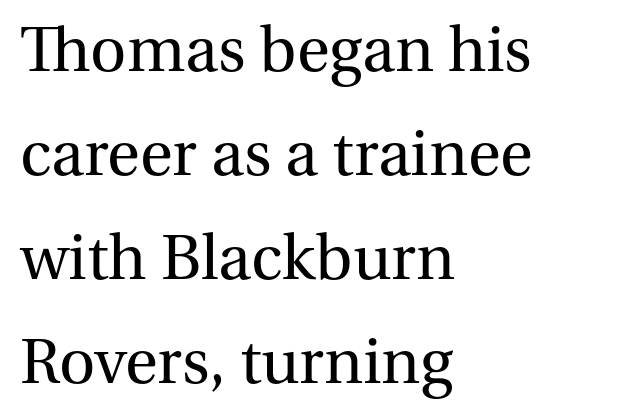
The space between consecutive lines is moderate. The strip under each line holds only bare page. Compared with a typical body face, this is equally light or lighter still. Each line starts at the same left margin while the right side varies. You can tell it's not italic because the verticals are truly vertical. Small tapered or slab feet sit at the stroke ends, so this counts as serif.
